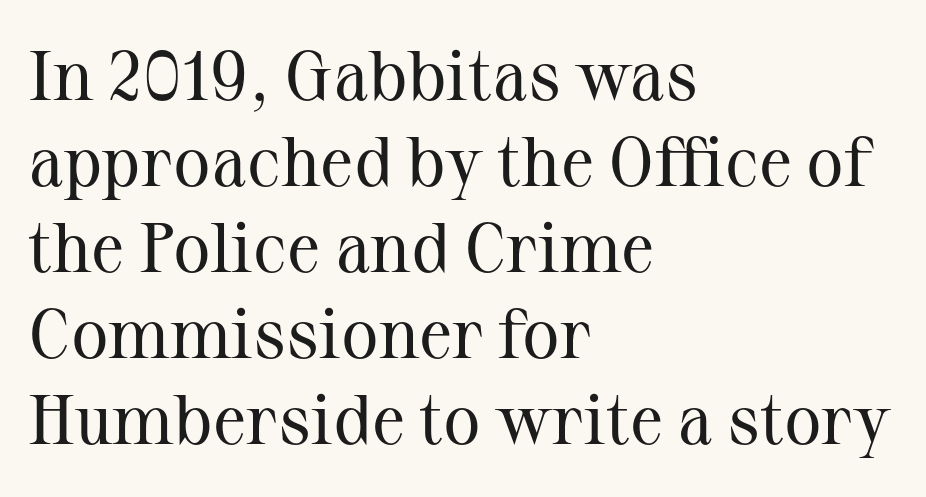
The image shows 70 px regular-weight serif type, upright; set left-aligned, line spacing 1.23x, normal letter spacing, not underlined; medium stroke contrast and a medium x-height.
